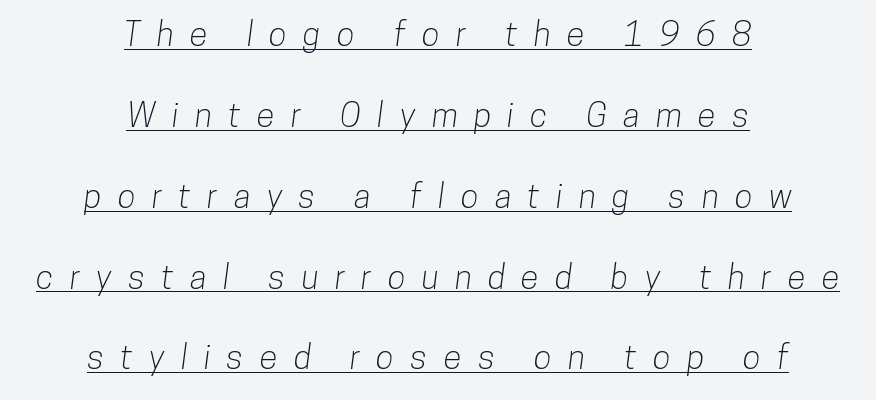
The face used here is proportionally spaced, like ordinary book or web type. The sample's only ornament is a line tracing under the words. In CSS terms this would be text-align: center. A typesetter would label this face a sans. Words appear elongated and porous because spacing is wide. A typesetter would call this leading open, well beyond the default.
